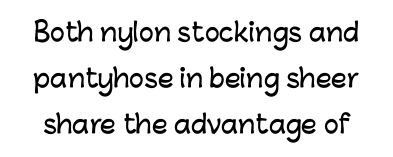
The image shows 25 px text type, upright; set line spacing 1.85x, normal letter spacing, not underlined.
